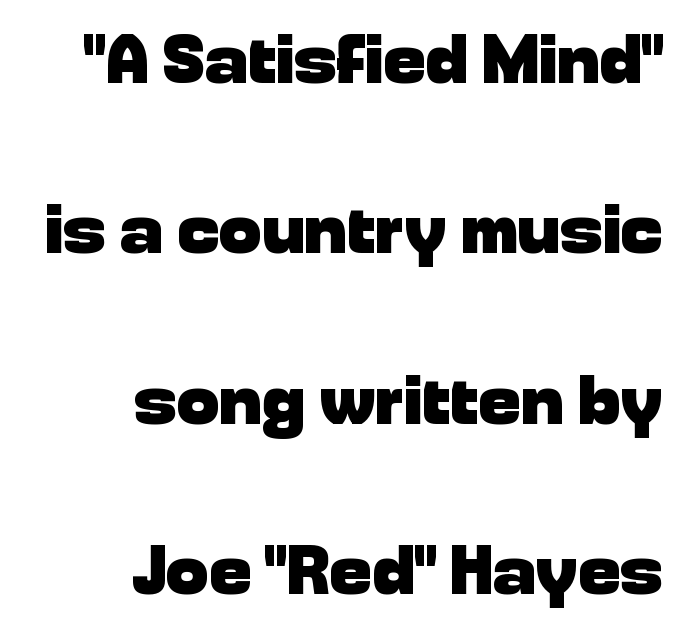
{"serif": "no", "italic": "no", "bold": "yes", "weight": "heavy", "width": "normal", "stroke_contrast": "low", "x_height": "medium", "monospaced": "no", "underline": "no", "align": "right", "line_spacing": "loose", "line_spacing_ratio": 2.4, "letter_spacing": "normal", "letter_spacing_em": 0.0, "glyph_px": 71}
